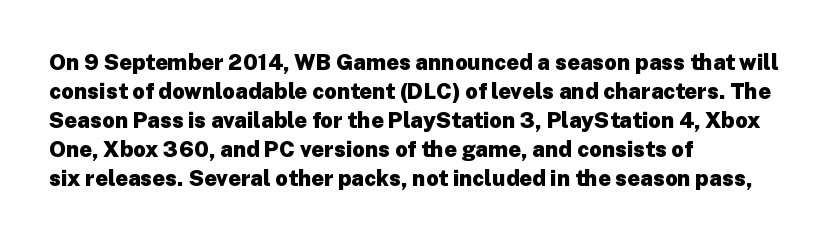
Q: Is the text bold? A: Yes.
Q: Is the text italic (slanted)? A: No, it is upright.
Q: Is the text underlined? A: No.
Q: How is the paragraph aligned? A: Left-aligned.
Q: Is the spacing between letters normal or unusually wide? A: Normal.
Q: Is the spacing between lines tight, normal or loose? A: Normal.
